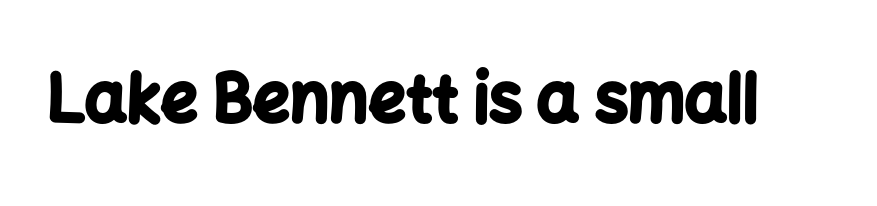
A clean baseline with only descenders dipping below it. Heft: maximum for text — a bold. What kind of face is this? One without serifs — a sans. These lines are rendered in a variable-pitch font. Designer's note — italics off, roman on.
